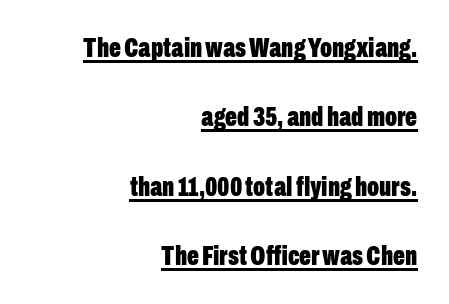
{"serif": "no", "italic": "no", "bold": "yes", "weight": "bold", "width": "condensed", "stroke_contrast": "low", "x_height": "medium", "monospaced": "no", "underline": "yes", "align": "right", "line_spacing": "loose", "line_spacing_ratio": 2.48, "letter_spacing": "normal", "letter_spacing_em": 0.0, "glyph_px": 28}
